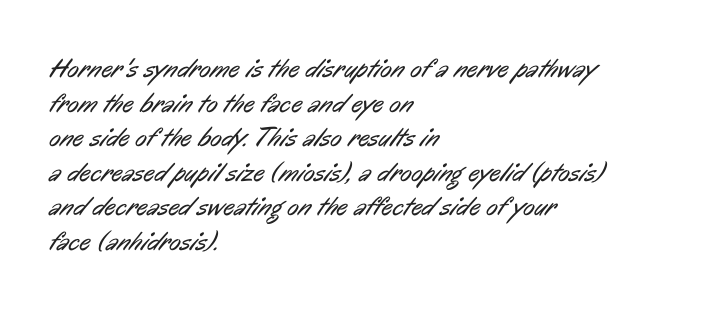
{"bold": "no", "underline": "no", "align": "left", "line_spacing": "normal", "line_spacing_ratio": 1.28, "letter_spacing": "normal", "letter_spacing_em": 0.0, "glyph_px": 27}
